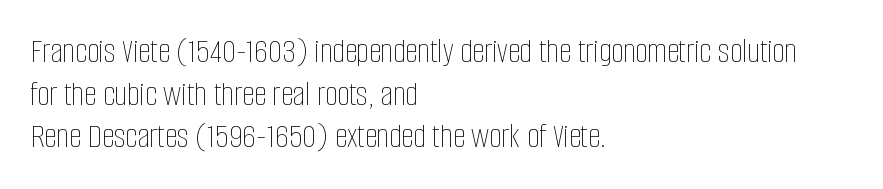
The axis of the letterforms is exactly vertical. Glance below the letters and you will spot only blank space. No letter is thick-stroked: the sample isn't bold. Spacing verdict: proportional, widths tailored to each character. Inter-character spacing is left at the font's built-in metrics. This rendering uses left alignment, leaving the right contour irregular.
